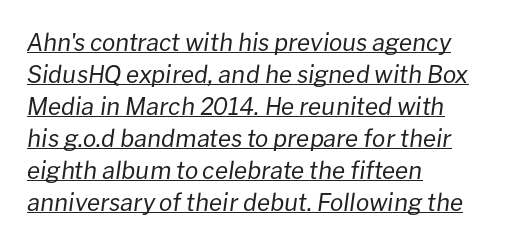
Q: Is the text bold? A: No.
Q: Is the text italic (slanted)? A: Yes, it leans right by about 8 degrees.
Q: Is the text underlined? A: Yes.
Q: How is the paragraph aligned? A: Left-aligned.
Q: Is the spacing between letters normal or unusually wide? A: Normal.
Q: Is the spacing between lines tight, normal or loose? A: Normal.
